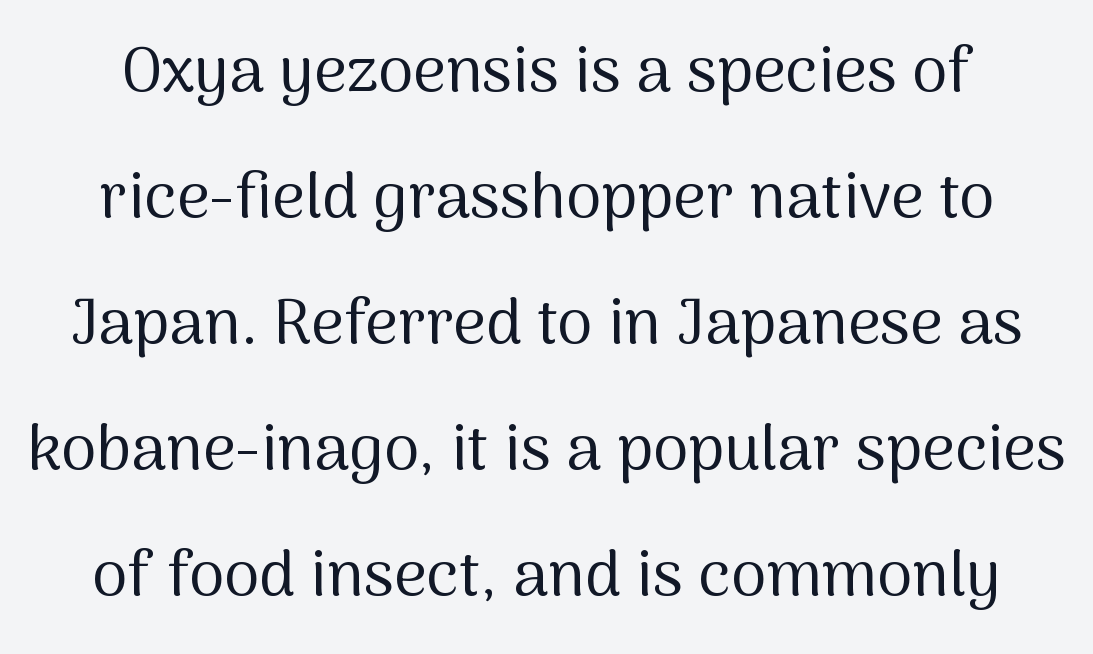
Letter spacing: default. In terms of leading, this rendering errs on the spacious side. Descenders hang freely into open space. What kind of face is this? One without serifs — a sans. Ascenders rise straight up at ninety degrees.
